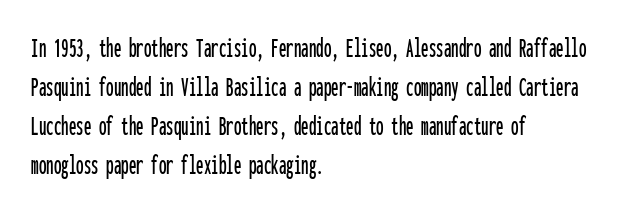
{"serif": "no", "italic": "no", "width": "condensed", "stroke_contrast": "low", "x_height": "medium", "monospaced": "yes", "underline": "no", "align": "left", "line_spacing": "normal", "line_spacing_ratio": 1.3, "letter_spacing": "normal", "letter_spacing_em": 0.0, "glyph_px": 30}
